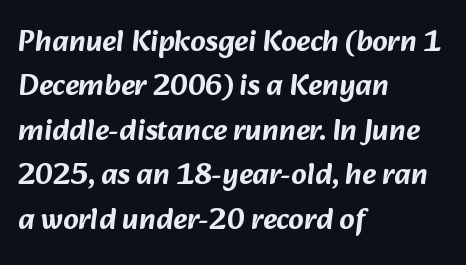
{"serif": "no", "width": "normal", "stroke_contrast": "low", "x_height": "medium", "monospaced": "no", "underline": "no", "align": "left", "line_spacing": "normal", "line_spacing_ratio": 1.48, "letter_spacing": "normal", "letter_spacing_em": 0.0, "glyph_px": 30}
